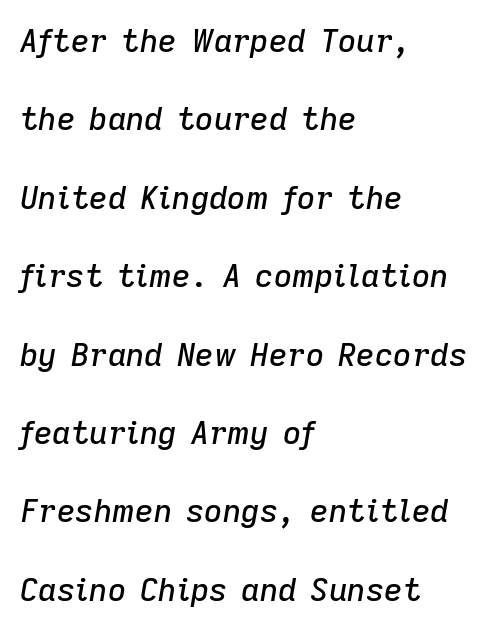
The typesetter chose a ragged-right arrangement here. The gap between lines stays unmarked. Do the characters align in a grid? No, the font is proportional. Every character sits at an angle, as italics do. Here the glyphs are tracked normally, forming tight word shapes. Regarding leading, the lines here are spaced well apart.
